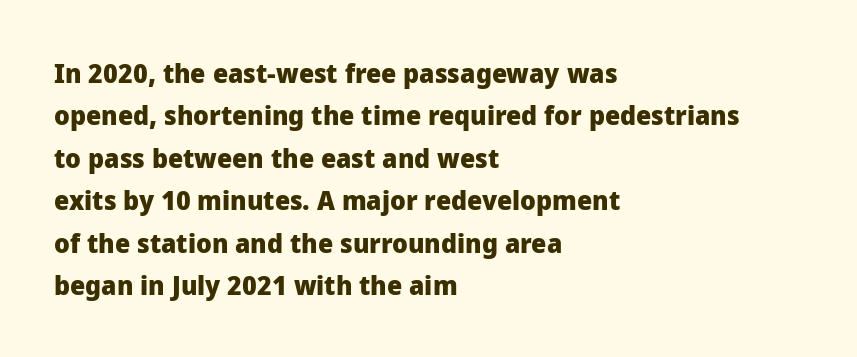
The axis of the letterforms is exactly vertical. The passage is arranged the way most books set body copy — flush left. Beneath every word, the page is bare. Summary of weight: heavy, a full bold. In terms of leading, this rendering sits right in the middle.
